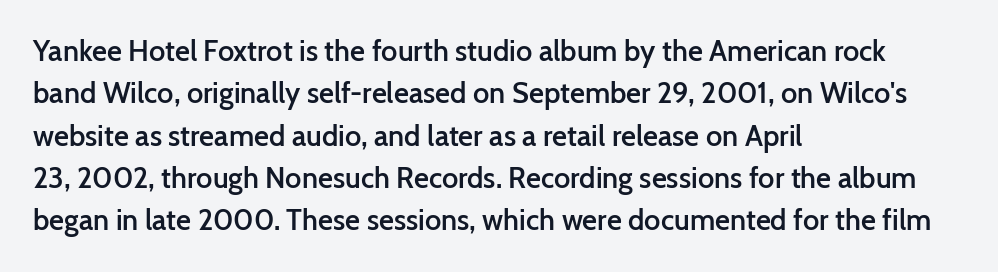
Q: Is the text bold? A: Semi-bold.
Q: Is the text italic (slanted)? A: No, it is upright.
Q: Is the typeface a serif or a sans-serif typeface? A: Sans-serif.
Q: Is the text underlined? A: No.
Q: How is the paragraph aligned? A: Left-aligned.
Q: Is the spacing between letters normal or unusually wide? A: Normal.
Q: Is the spacing between lines tight, normal or loose? A: Normal.
Q: Width (condensed, normal, or wide)? A: Normal.
Q: Stroke contrast? A: Low.
Q: x-height? A: Medium.
Q: Monospaced? A: No.
